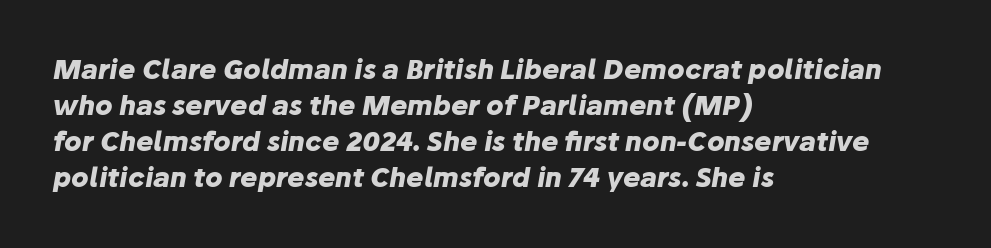
{"italic": "yes", "lean": "right", "slant_degrees": 10, "bold": "yes", "underline": "no", "align": "left", "line_spacing": "normal", "line_spacing_ratio": 1.39, "letter_spacing": "normal", "letter_spacing_em": 0.0, "glyph_px": 26}
